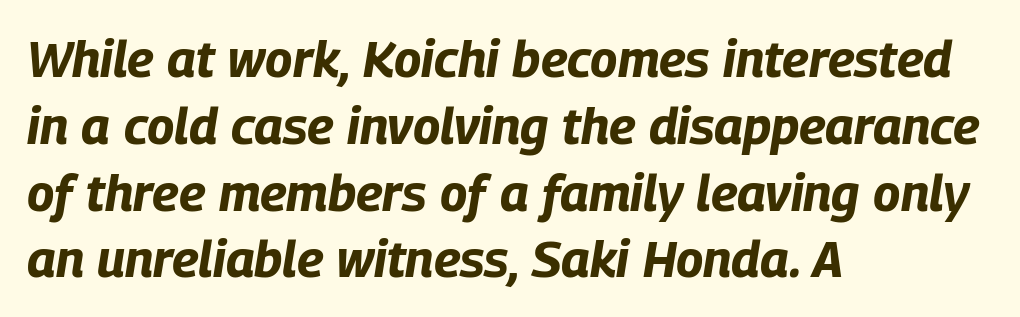
Q: Is the text bold? A: Yes.
Q: Is the text italic (slanted)? A: Yes, it leans right by about 9 degrees.
Q: Is the text underlined? A: No.
Q: How is the paragraph aligned? A: Left-aligned.
Q: Is the spacing between letters normal or unusually wide? A: Normal.
Q: Is the spacing between lines tight, normal or loose? A: Normal.
Q: Width (condensed, normal, or wide)? A: Condensed.
Q: Stroke contrast? A: Low.
Q: x-height? A: Large.
Q: Monospaced? A: No.
